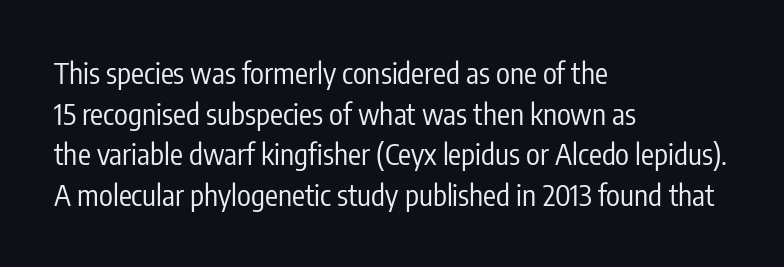
{"serif": "no", "italic": "no", "bold": "no", "weight": "regular", "width": "condensed", "stroke_contrast": "low", "x_height": "medium", "monospaced": "no", "underline": "no", "align": "left", "line_spacing": "normal", "line_spacing_ratio": 1.4, "letter_spacing": "normal", "letter_spacing_em": 0.0, "glyph_px": 29}
